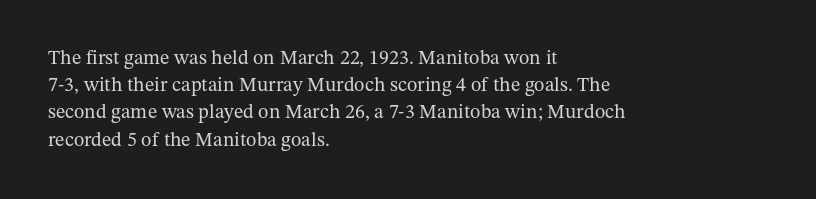
The image shows 20 px text type, upright; set left-aligned, normal line spacing (1.36x), normal letter spacing, not underlined.
